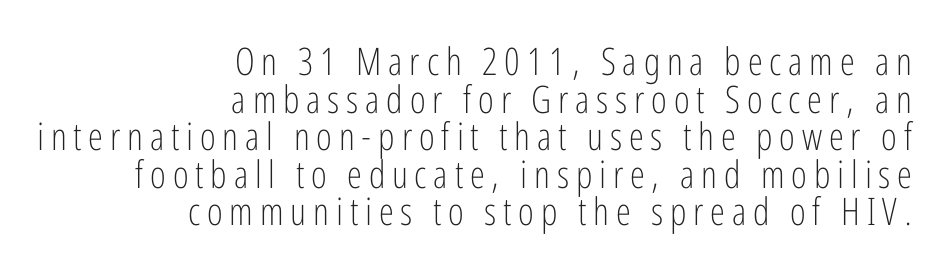
{"serif": "no", "italic": "no", "bold": "no", "weight": "light", "width": "condensed", "stroke_contrast": "low", "x_height": "medium", "monospaced": "no", "underline": "no", "align": "right", "line_spacing": "tight", "line_spacing_ratio": 0.99, "glyph_px": 38}
